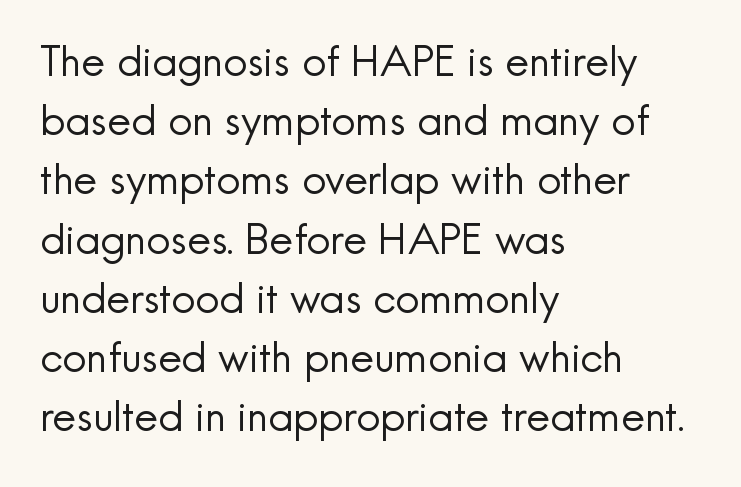
The weight would be labelled regular, book, light, or lighter still. The rendering keeps characters at their native spacing. These lines are set flush left with a ragged right edge. Font category for this specimen: sans-serif. Here the designer chose a conventional face with non-uniform glyph widths.
